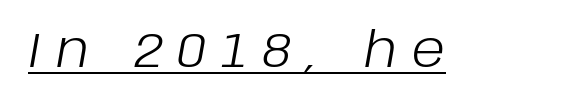
The image shows 48 px light type, italic (leaning right); set unusually wide letter spacing (+0.32 em), underlined; low stroke contrast and a large x-height.
